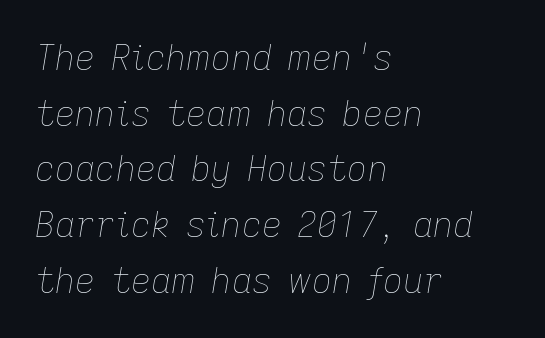
The leading is moderate, giving the passage an even texture. Rule under the text: the space is simply empty. A typesetter would call this proportional, since set widths differ per character. The paragraph has a hard left edge and a soft right edge. The typeface has the unassuming heft of standard copy or less.
